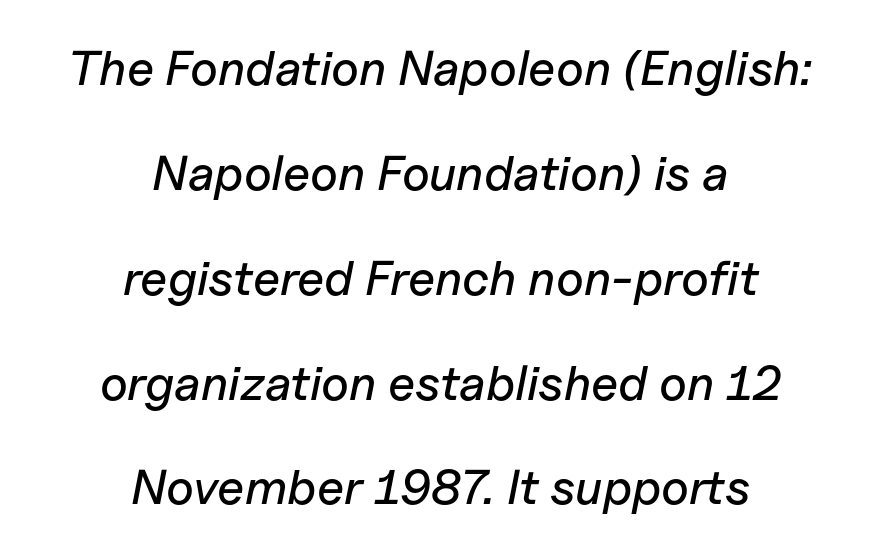
The lettering tilts uniformly, giving the passage an italic look. Horizontal alignment here is central, giving a formal, balanced look. Lines of text with bare space underneath. The space between consecutive lines is lavish. The tracking reads as untouched default to a designer's eye. A typesetter would call this proportional, since set widths differ per character.
